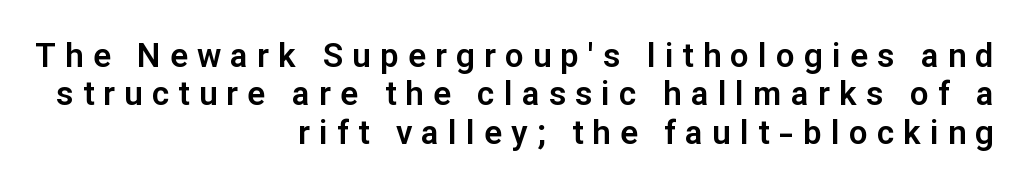
The image shows 33 px sans-serif type, upright; set right-aligned, line spacing 1.16x, unusually wide letter spacing (+0.28 em), not underlined; low stroke contrast and a medium x-height.
